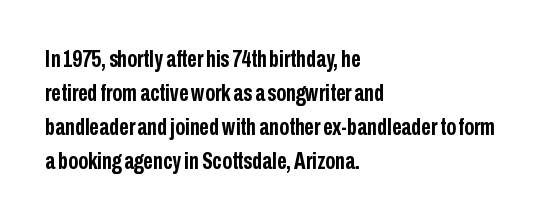
The image shows 24 px bold type, upright; set left-aligned, normal line spacing (1.42x), normal letter spacing, not underlined.
